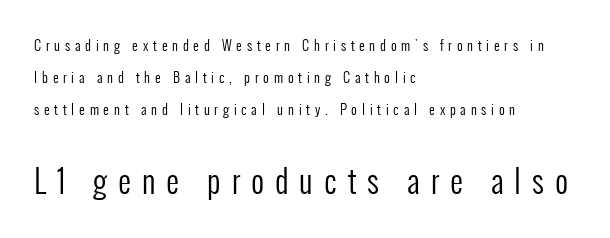
This sample has the flowing, uneven cadence of proportional lettering. Weight class: somewhere from thin through regular. Top chunk: small. Bottom chunk: large. Rendered with straight, roman letterforms. Line starts are locked; line ends wander.
